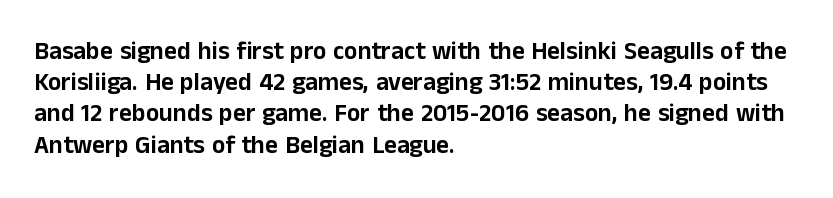
{"italic": "no", "underline": "no", "align": "left", "line_spacing": "normal", "line_spacing_ratio": 1.25, "letter_spacing": "normal", "letter_spacing_em": 0.0, "glyph_px": 25}
